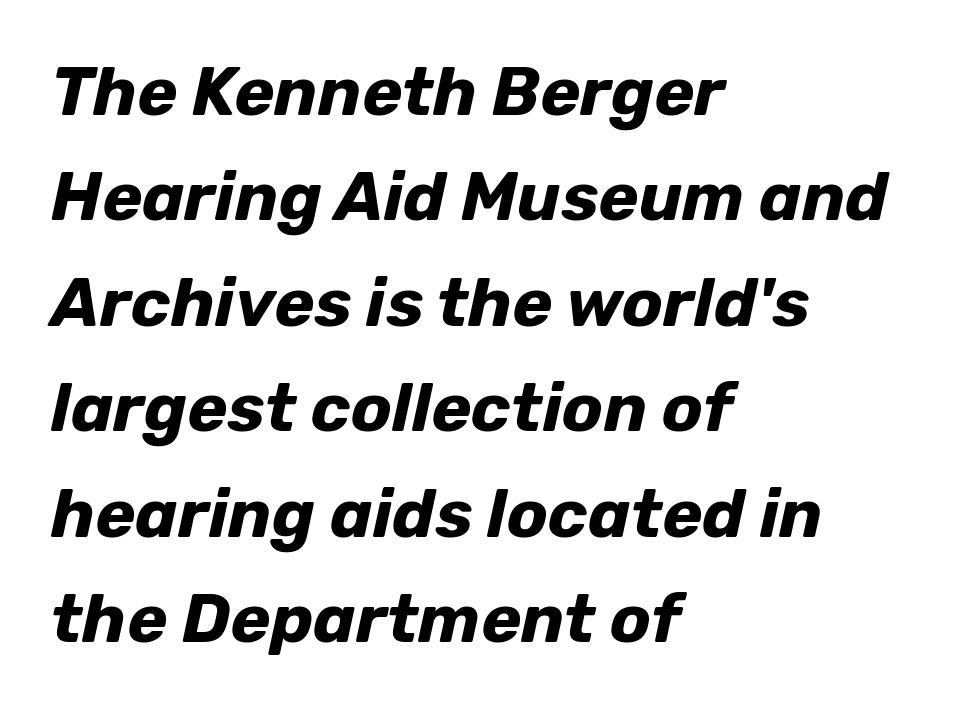
The image shows 68 px bold type, italic (leaning right); set left-aligned, normal line spacing (1.55x), normal letter spacing, not underlined; low stroke contrast and a medium x-height.
